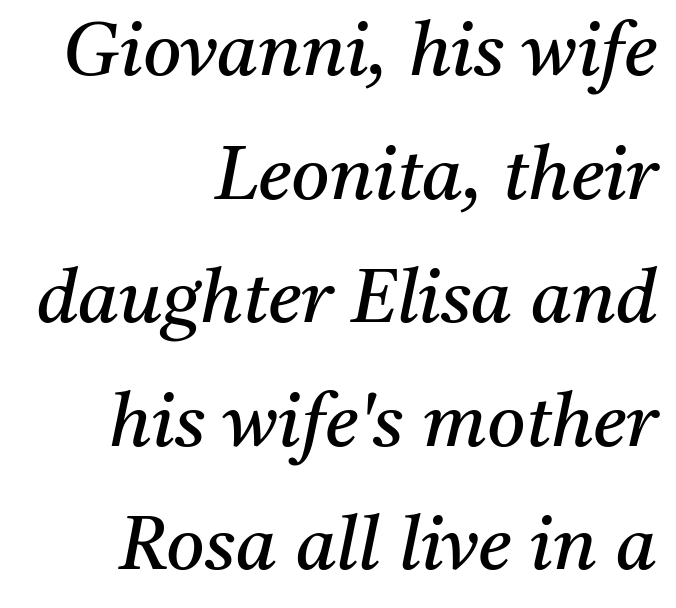
The image shows 74 px regular-weight serif type, italic (leaning right); set right-aligned, normal line spacing (1.67x), normal letter spacing, not underlined; medium stroke contrast and a medium x-height.
